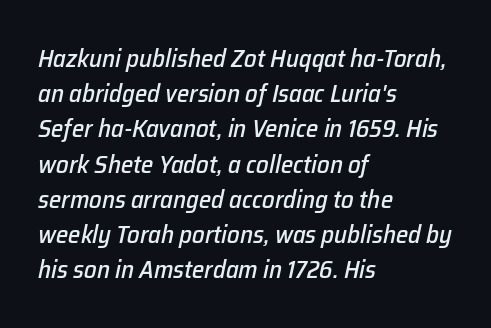
The image shows 25 px text type, italic (leaning right); set left-aligned, normal line spacing (1.41x), normal letter spacing, not underlined.
